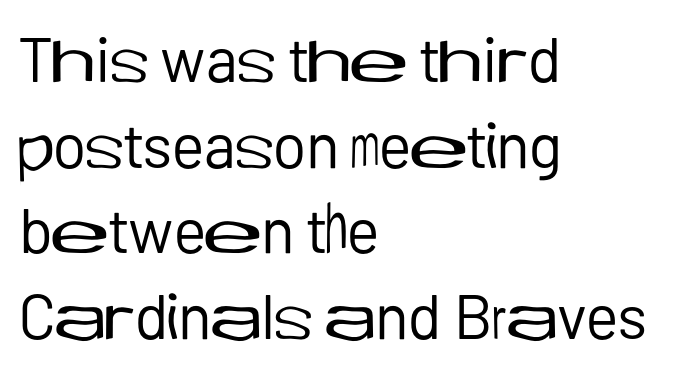
This is roman type, the default non-slanted kind. Notice how descenders clear the ascenders below comfortably — that's standard leading. Each word holds together tightly as a unit, with standard inter-letter gaps. Note: no serifs on the glyphs. Is the stroke heavy? The answer is a plain regular-or-lighter.
